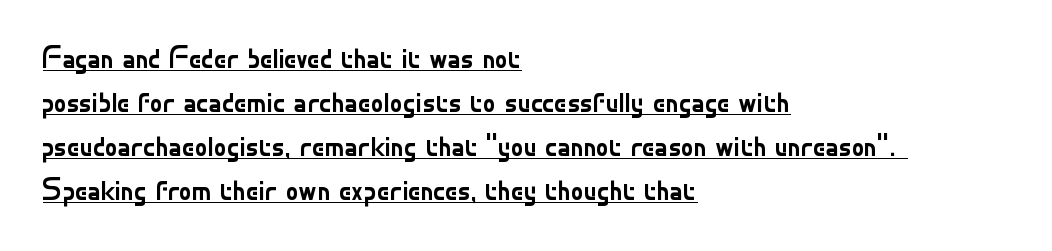
Is there any slant? The stems are plumb. Here the glyphs are tracked normally, forming tight word shapes. The designer went with a sans here, leaving each stem footless. The rows are spaced the way most documents space them. The font sits on the lighter half of the weight spectrum, regular included. Short and long lines alike share a common starting point at left.
